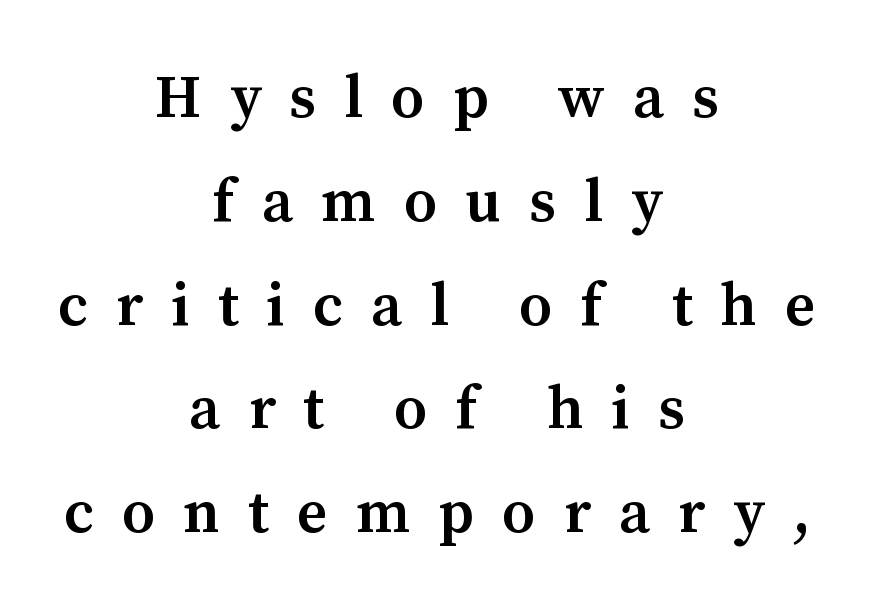
Q: Is the text bold? A: Semi-bold.
Q: Is the text italic (slanted)? A: No, it is upright.
Q: Is the typeface a serif or a sans-serif typeface? A: Serif.
Q: Is the text underlined? A: No.
Q: How is the paragraph aligned? A: Centered.
Q: Is the spacing between letters normal or unusually wide? A: Unusually wide.
Q: Width (condensed, normal, or wide)? A: Normal.
Q: Stroke contrast? A: Medium.
Q: x-height? A: Medium.
Q: Monospaced? A: No.
